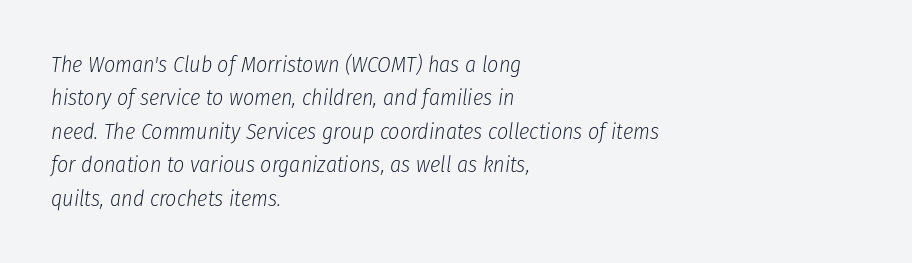
The image shows 22 px text type, italic (leaning right); set left-aligned, normal line spacing (1.52x), normal letter spacing, not underlined.
